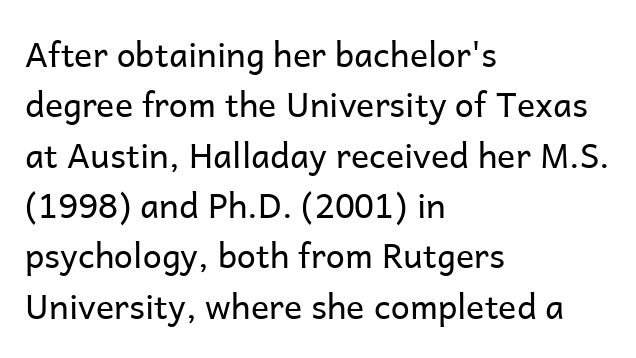
How would I describe the line gaps? Plain and ordinary. The string is rendered with underlining switched off. These lines are set flush left with a ragged right edge. How are the letters spaced? Ordinarily, with no added tracking. The font's upright variant was chosen for this text. The rendering uses natural spacing where letterforms have individual widths.
